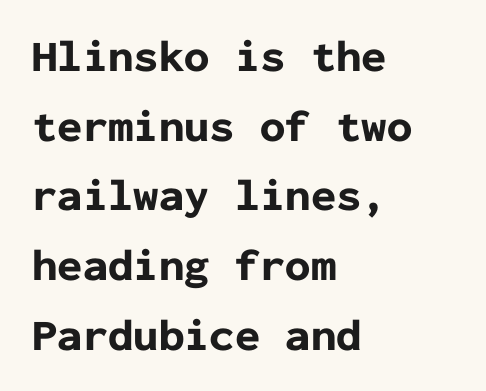
In terms of leading, this rendering sits right in the middle. Check the space under the baseline: it is left empty. The rendering uses typewriter-style spacing with identical character cells. Typographically, this falls in the sans-serif category. The letterforms sit shoulder to shoulder at normal distance. Stroke thickness is high; the sample reads as a true bold.
